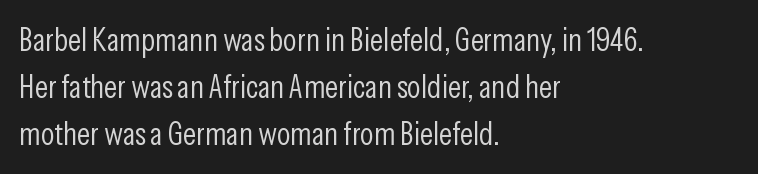
The font's upright variant was chosen for this text. No feet cap the strokes, marking this as sans-serif type. You could not count columns in this text — the font is proportionally spaced. Glance below the letters and you will spot only blank space.
